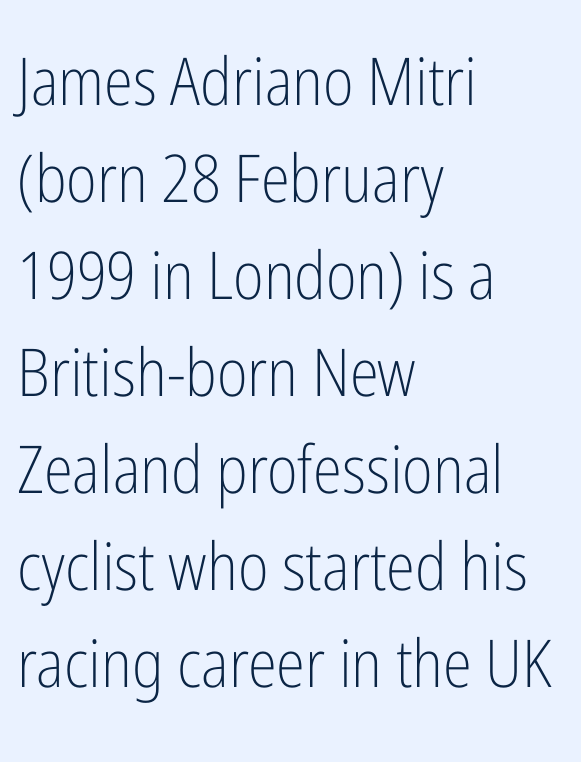
{"serif": "no", "italic": "no", "bold": "no", "weight": "light", "width": "condensed", "stroke_contrast": "low", "x_height": "medium", "monospaced": "no", "underline": "no", "align": "left", "line_spacing": "normal", "line_spacing_ratio": 1.47, "letter_spacing": "normal", "letter_spacing_em": 0.0, "glyph_px": 66}
